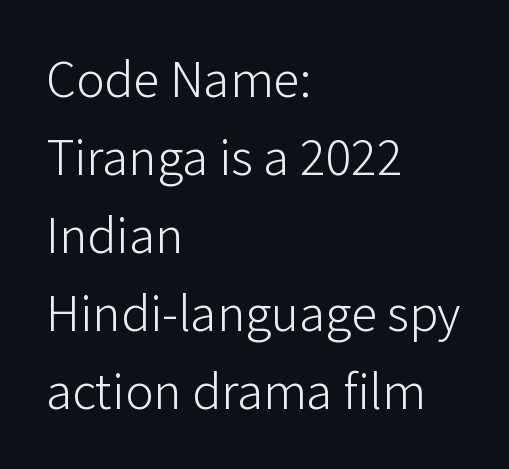
The image shows 53 px light sans-serif type, upright; set left-aligned, normal line spacing (1.47x), normal letter spacing, not underlined; low stroke contrast and a medium x-height.
